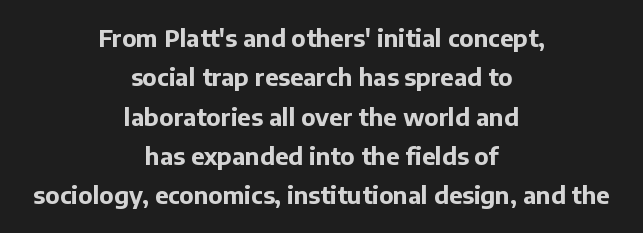
{"italic": "no", "bold": "yes", "underline": "no", "align": "center", "line_spacing": "normal", "line_spacing_ratio": 1.64, "letter_spacing": "normal", "letter_spacing_em": 0.0, "glyph_px": 24}
